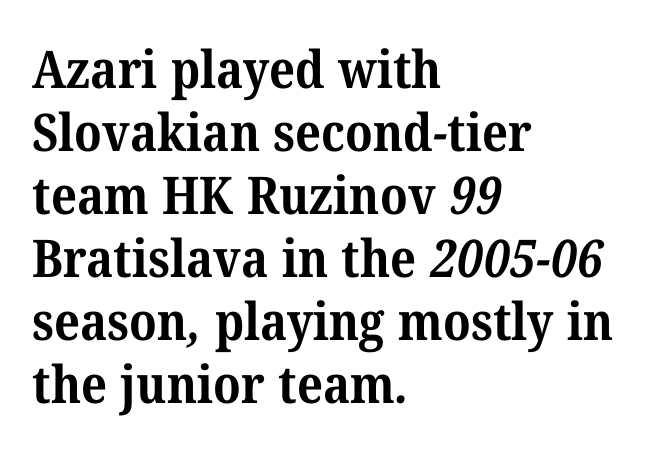
The image shows 52 px bold serif type; set left-aligned, line spacing 1.21x, normal letter spacing, not underlined; medium stroke contrast and a medium x-height.
